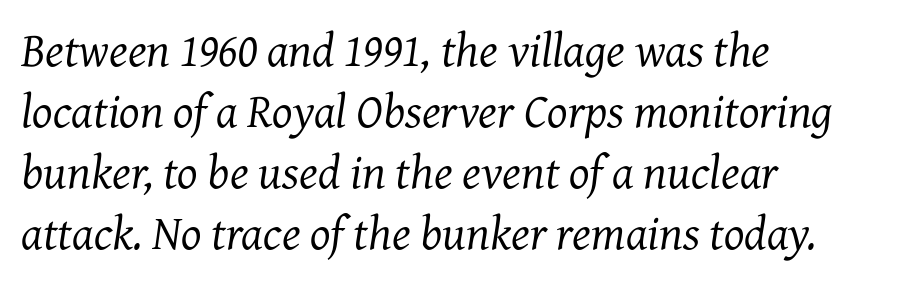
Q: Is the text bold? A: No.
Q: Is the text italic (slanted)? A: Yes, it leans right by about 7 degrees.
Q: Is the typeface a serif or a sans-serif typeface? A: Serif.
Q: Is the text underlined? A: No.
Q: How is the paragraph aligned? A: Left-aligned.
Q: Is the spacing between letters normal or unusually wide? A: Normal.
Q: Is the spacing between lines tight, normal or loose? A: Normal.
Q: Width (condensed, normal, or wide)? A: Normal.
Q: Stroke contrast? A: Medium.
Q: x-height? A: Medium.
Q: Monospaced? A: No.
